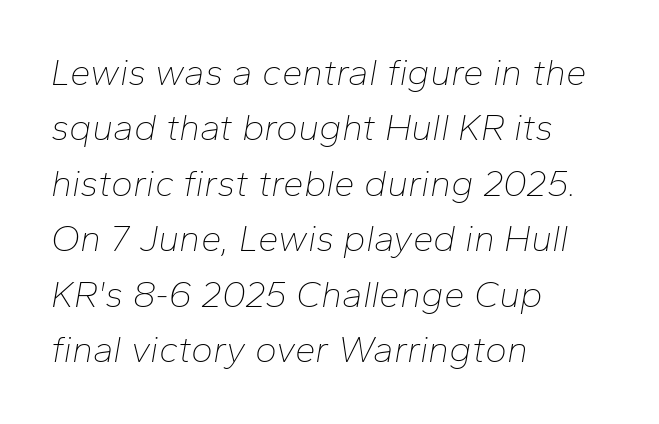
Q: Is the text bold? A: No.
Q: Is the text italic (slanted)? A: Yes, it leans right by about 10 degrees.
Q: Is the text underlined? A: No.
Q: How is the paragraph aligned? A: Left-aligned.
Q: Is the spacing between letters normal or unusually wide? A: Normal.
Q: Is the spacing between lines tight, normal or loose? A: Normal.
Q: Width (condensed, normal, or wide)? A: Normal.
Q: Stroke contrast? A: Low.
Q: x-height? A: Medium.
Q: Monospaced? A: No.
